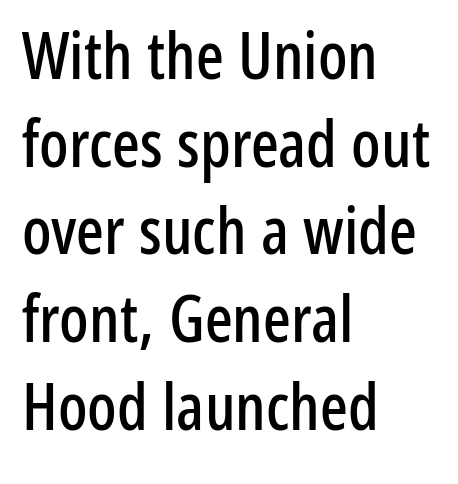
Only glyphs here, with clear space below each row. A typesetter would label this face a sans. Casual observation: everything's shoved over to the left. If you drew a line through each stem, it would be perfectly vertical. Does the leading feel generous? No, just average.
